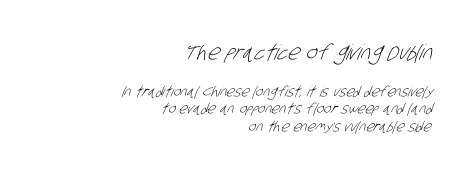
Stems and bowls with no extra thickness — not bold. The lines are quadded right. Words appear dense and cohesive because spacing is normal. The words here are not underlined. Two sizes are in play, and the larger belongs to the first block.
